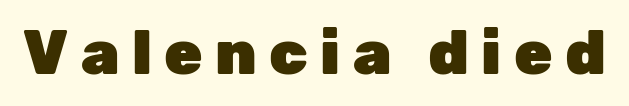
{"serif": "no", "italic": "no", "bold": "yes", "weight": "heavy", "width": "normal", "stroke_contrast": "low", "x_height": "medium", "monospaced": "no", "underline": "no", "letter_spacing": "wide", "letter_spacing_em": 0.2, "glyph_px": 62}
